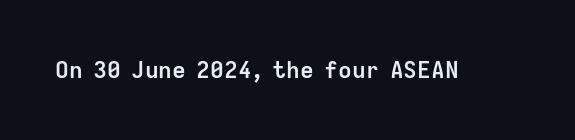
The image shows 23 px bold type, upright; set normal letter spacing, not underlined.
